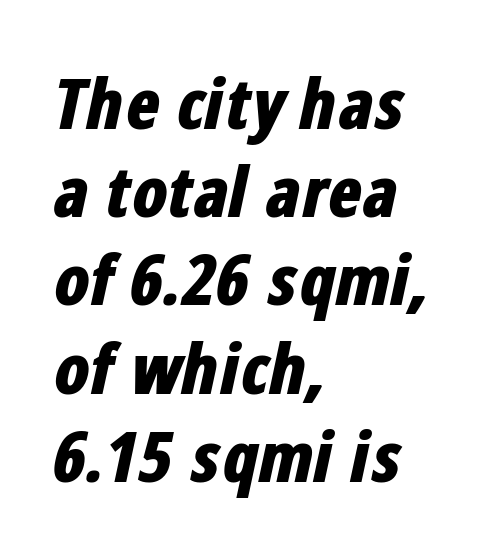
The image shows 70 px bold, condensed type, italic (leaning right); set left-aligned, normal line spacing (1.26x), normal letter spacing, not underlined; low stroke contrast and a medium x-height.
